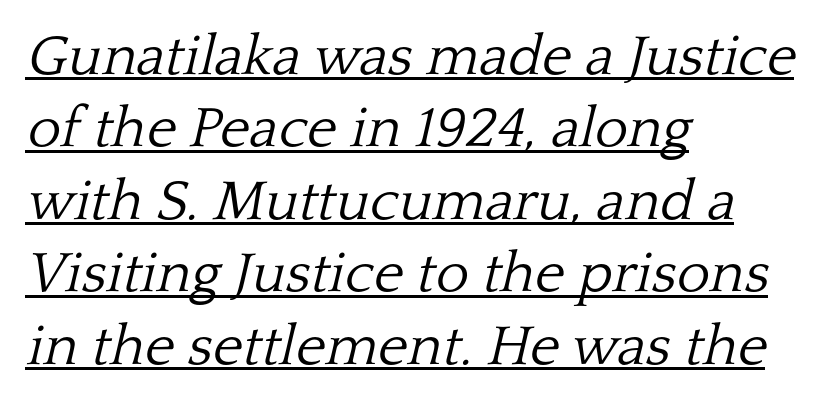
Caption: multi-line text, flush left, ragged right. Each line of the rendering has a horizontal stroke beneath the glyphs. I'd call this a serif setting — the letters wear small feet. Whoever set this chose a conventional vertical rhythm. The passage shown is typed in a proportional face where columns would drift. The font's italic variant was chosen for this text.
